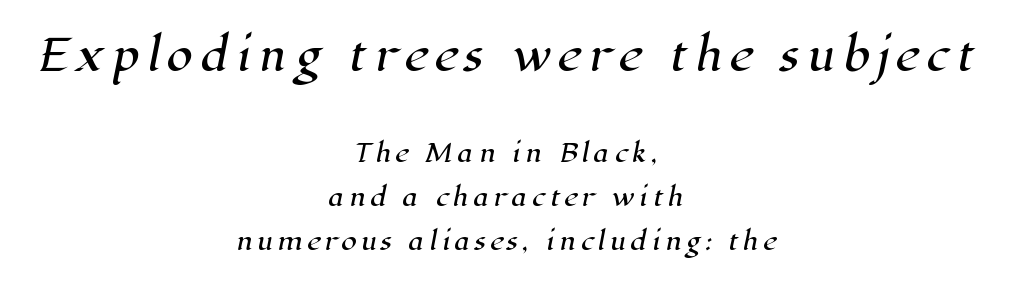
{"serif": "yes", "width": "normal", "stroke_contrast": "high", "x_height": "medium", "monospaced": "no", "underline": "no", "align": "center", "line_spacing_ratio": 1.76, "larger_block": "first", "size_ratio": 1.72, "glyph_px": 43}
